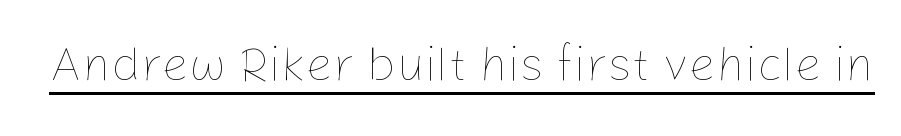
{"italic": "no", "bold": "no", "weight": "thin", "width": "normal", "stroke_contrast": "low", "x_height": "medium", "monospaced": "no", "underline": "yes", "letter_spacing": "normal", "letter_spacing_em": 0.0, "glyph_px": 49}
